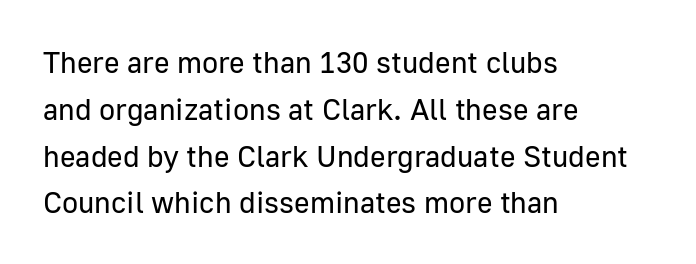
{"serif": "no", "italic": "no", "bold": "no", "weight": "regular", "width": "normal", "stroke_contrast": "low", "x_height": "medium", "monospaced": "no", "underline": "no", "align": "left", "line_spacing": "normal", "line_spacing_ratio": 1.56, "letter_spacing": "normal", "letter_spacing_em": 0.0, "glyph_px": 30}
